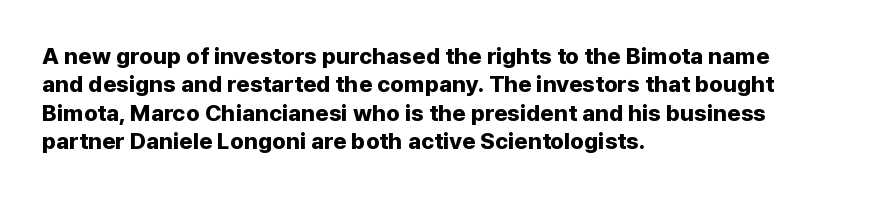
{"italic": "no", "bold": "yes", "underline": "no", "align": "left", "line_spacing_ratio": 1.23, "letter_spacing": "normal", "letter_spacing_em": 0.0, "glyph_px": 23}
